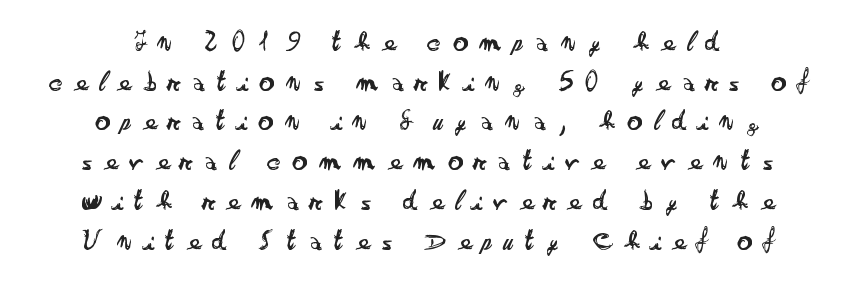
The image shows 29 px regular-weight, wide sans-serif type, upright; set centered, normal line spacing (1.37x), unusually wide letter spacing (+0.43 em), not underlined; low stroke contrast and a small x-height.
